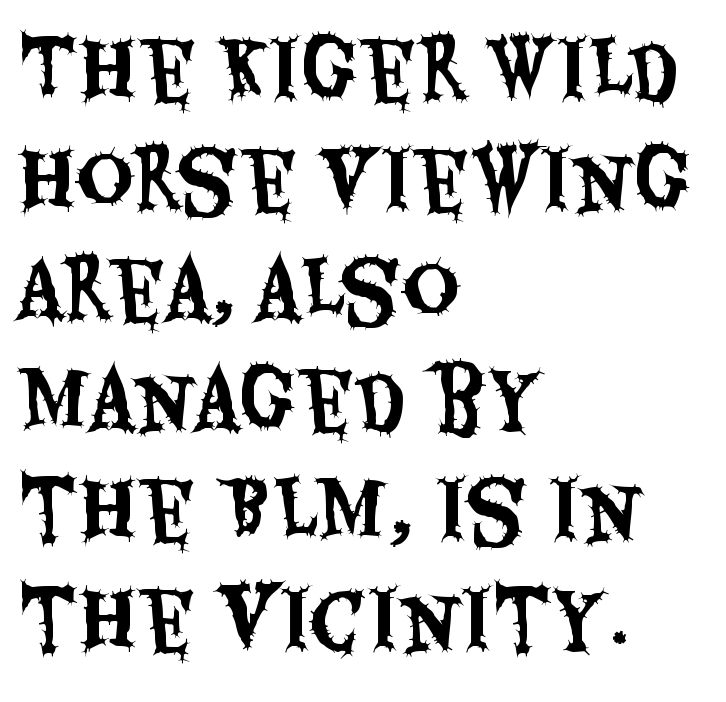
The image shows 78 px condensed sans-serif type, upright; set left-aligned, normal line spacing (1.41x), normal letter spacing, not underlined; medium stroke contrast and a large x-height.
